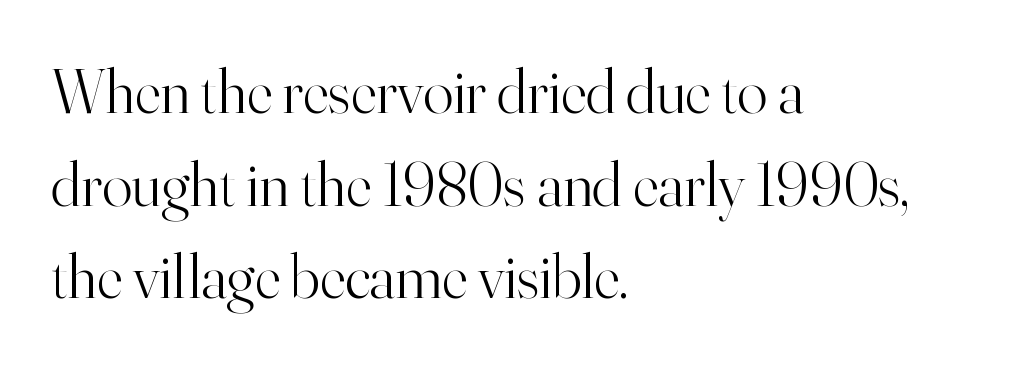
{"serif": "yes", "italic": "no", "bold": "no", "weight": "light", "width": "normal", "stroke_contrast": "high", "x_height": "small", "monospaced": "no", "underline": "no", "align": "left", "line_spacing": "normal", "line_spacing_ratio": 1.47, "letter_spacing": "normal", "letter_spacing_em": 0.0, "glyph_px": 63}
